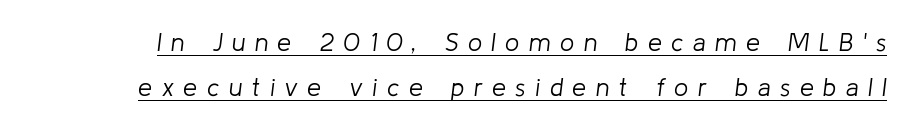
Stems here are at most as thick as an everyday book face. The gaps between neighbouring characters are conspicuously large. The specimen reads as italic at a glance. This is underlined copy, the kind a proofreader might mark for attention.
